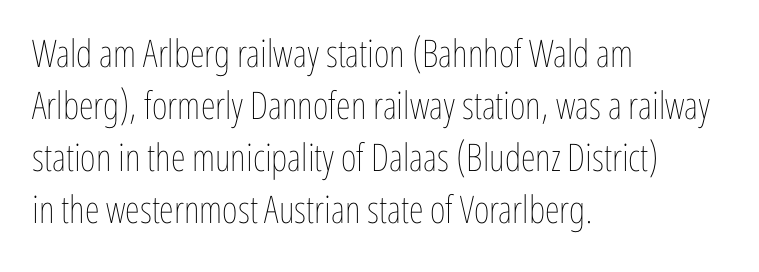
Weight: not bold — regular or lighter. The words here are not underlined. A typesetter would call this zero additional tracking. Rows of type keep a routine distance in the vertical direction. Do the letters lean? They stand straight. Teacher's note: observe the even left margin — that is flush-left alignment.
